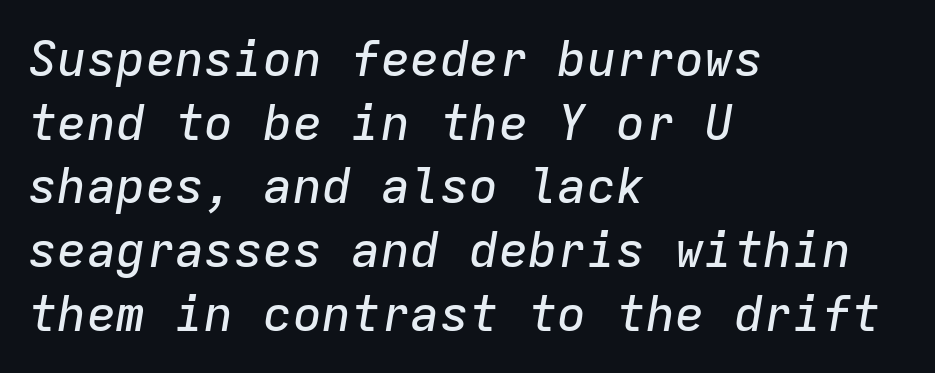
The image shows 49 px text type, italic (leaning right), monospaced; set left-aligned, normal line spacing (1.3x), normal letter spacing, not underlined; low stroke contrast and a medium x-height.
